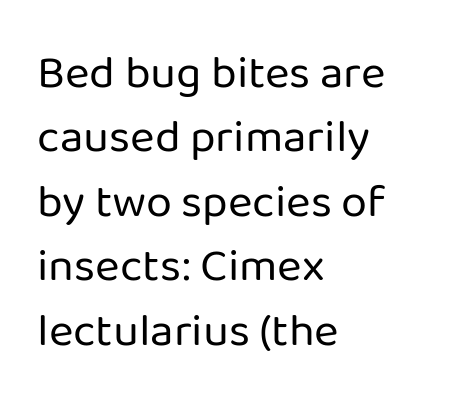
Q: Is the text bold? A: No.
Q: Is the text italic (slanted)? A: No, it is upright.
Q: Is the typeface a serif or a sans-serif typeface? A: Sans-serif.
Q: Is the text underlined? A: No.
Q: How is the paragraph aligned? A: Left-aligned.
Q: Is the spacing between letters normal or unusually wide? A: Normal.
Q: Is the spacing between lines tight, normal or loose? A: Normal.
Q: Width (condensed, normal, or wide)? A: Normal.
Q: Stroke contrast? A: Low.
Q: x-height? A: Medium.
Q: Monospaced? A: No.
